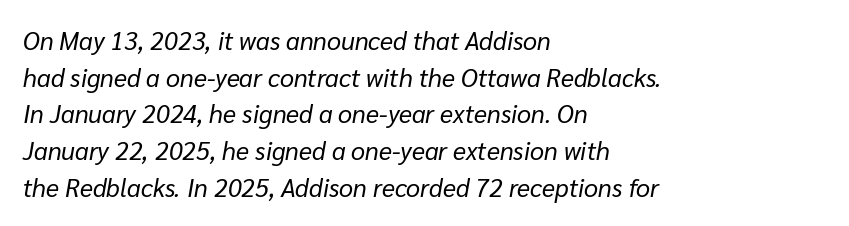
This sample keeps an unexceptional amount of space between lines. Italic? Definitely — the glyphs are oblique. This rendering uses left alignment, leaving the right contour irregular. Look at the tracking — it's just the regular setting, nothing added.
